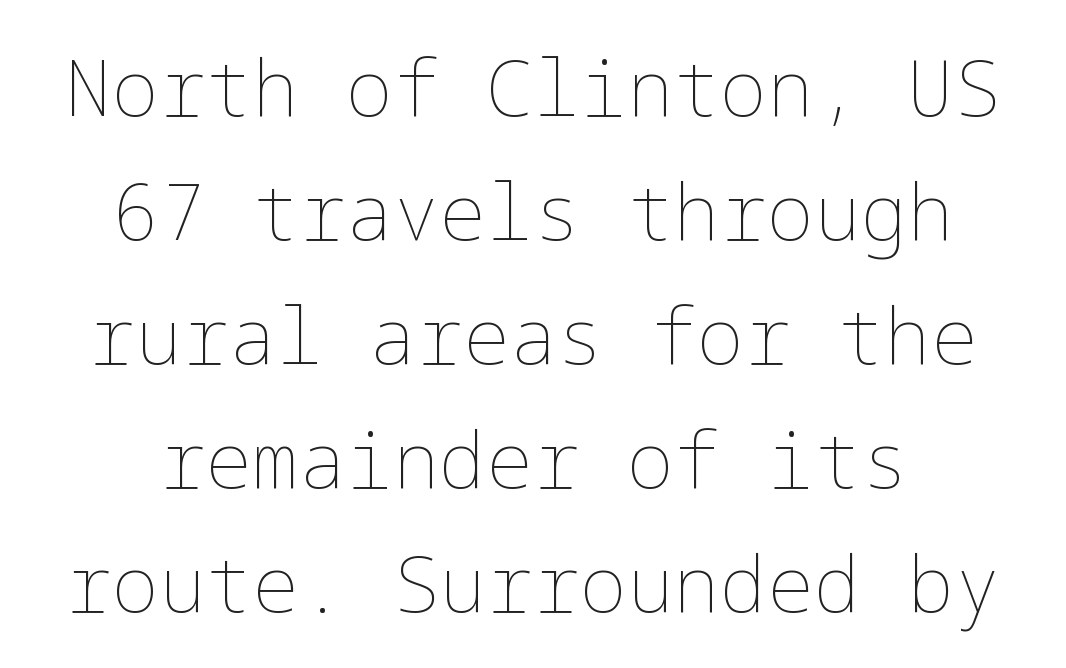
{"italic": "no", "bold": "no", "weight": "thin", "width": "normal", "stroke_contrast": "low", "x_height": "medium", "underline": "no", "align": "center", "line_spacing": "normal", "line_spacing_ratio": 1.59, "letter_spacing": "normal", "letter_spacing_em": 0.0, "glyph_px": 78}
